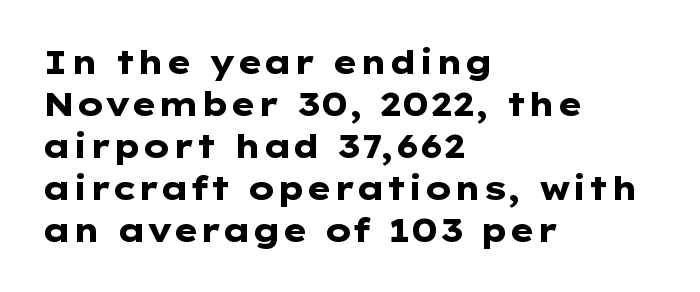
The image shows 32 px heavy, wide sans-serif type, upright; set left-aligned, normal line spacing (1.31x), normal letter spacing, not underlined; low stroke contrast and a medium x-height.
